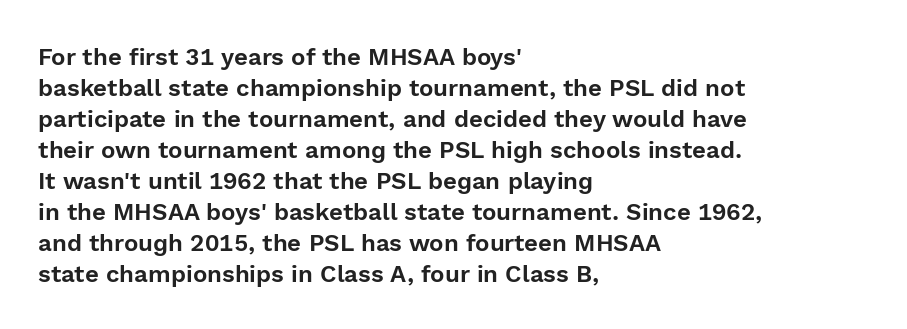
The rag falls on the right side of this text block. How would I describe the line gaps? Plain and ordinary. Ordinary non-slanted type is in use. The gaps between neighbouring characters are ordinary and unremarkable.
